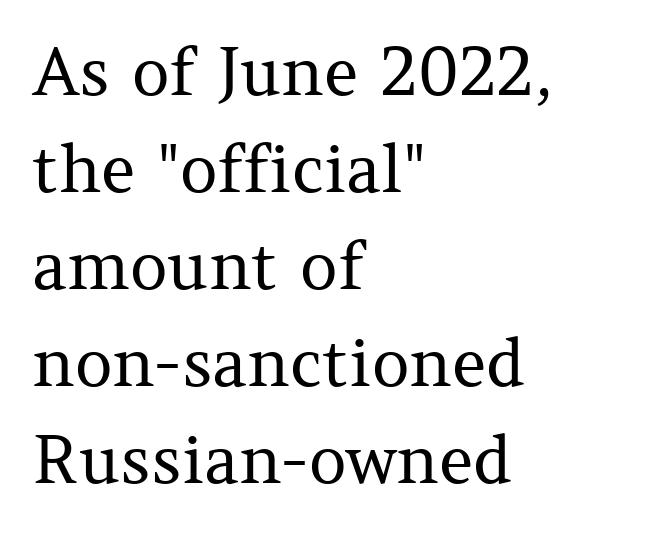
Q: Is the text bold? A: No.
Q: Is the text italic (slanted)? A: No, it is upright.
Q: Is the typeface a serif or a sans-serif typeface? A: Serif.
Q: Is the text underlined? A: No.
Q: How is the paragraph aligned? A: Left-aligned.
Q: Is the spacing between letters normal or unusually wide? A: Normal.
Q: Is the spacing between lines tight, normal or loose? A: Normal.
Q: Width (condensed, normal, or wide)? A: Normal.
Q: Stroke contrast? A: Medium.
Q: x-height? A: Medium.
Q: Monospaced? A: No.
